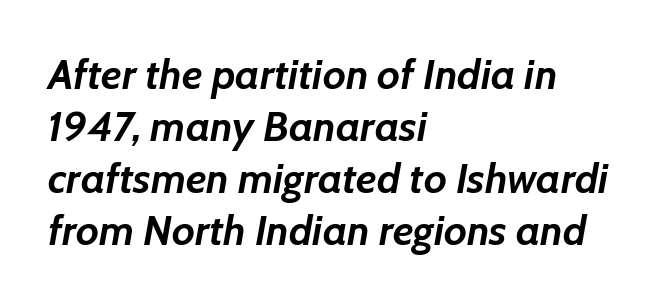
{"italic": "yes", "lean": "right", "slant_degrees": 7, "bold": "yes", "weight": "semibold", "width": "normal", "stroke_contrast": "low", "x_height": "medium", "monospaced": "no", "underline": "no", "align": "left", "line_spacing_ratio": 1.24, "letter_spacing": "normal", "letter_spacing_em": 0.0, "glyph_px": 42}
